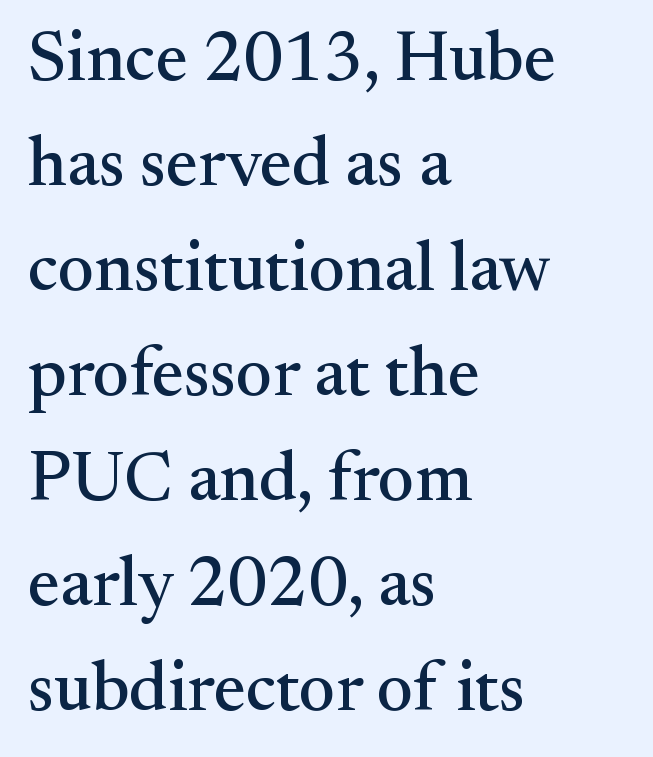
The rows are spaced the way most documents space them. The tracking reads as untouched default to a designer's eye. Rule under the text: the space is simply empty. Leftover space on each line is placed entirely after the last word. Posture: vertical. Each letter keeps its own natural width here, so spacing adapts to shape.
